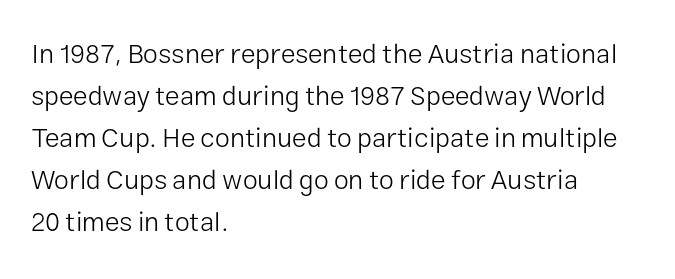
{"italic": "no", "bold": "no", "underline": "no", "align": "left", "line_spacing": "normal", "line_spacing_ratio": 1.56, "letter_spacing": "normal", "letter_spacing_em": 0.0, "glyph_px": 27}
